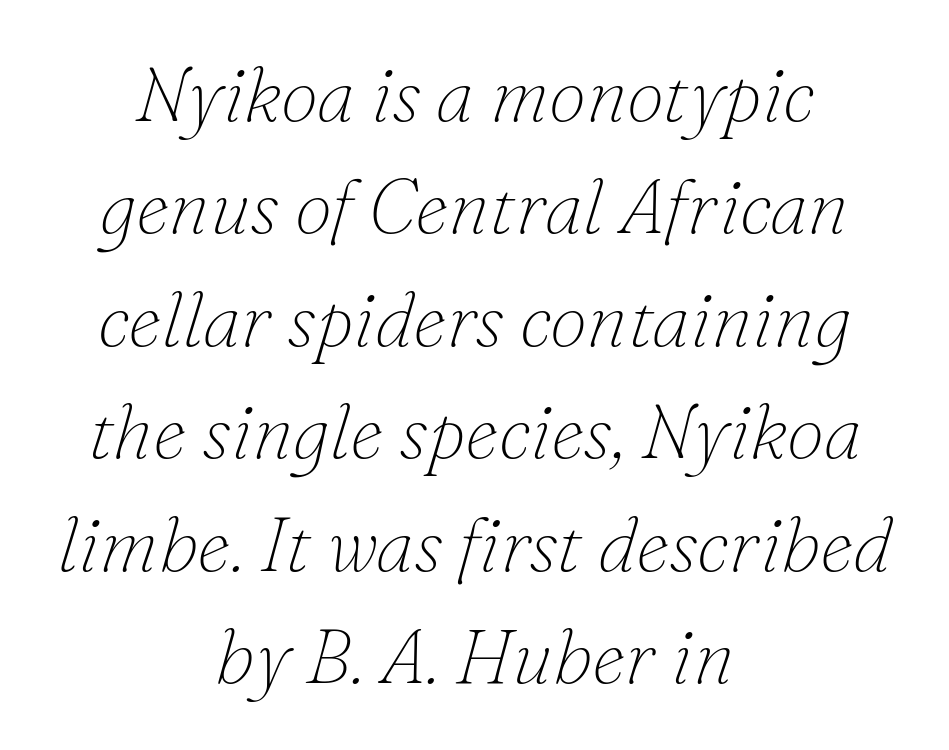
{"serif": "yes", "italic": "yes", "lean": "right", "slant_degrees": 16, "bold": "no", "weight": "thin", "width": "normal", "stroke_contrast": "low", "x_height": "small", "monospaced": "no", "underline": "no", "align": "center", "line_spacing": "normal", "line_spacing_ratio": 1.48, "letter_spacing": "normal", "letter_spacing_em": 0.0, "glyph_px": 76}
